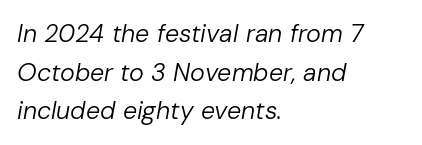
The image shows 25 px text type, italic (leaning right); set left-aligned, normal line spacing (1.55x), normal letter spacing, not underlined.
